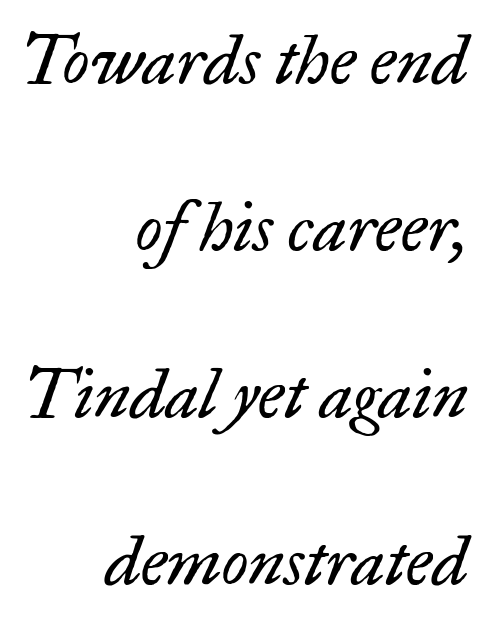
Q: Is the text bold? A: No.
Q: Is the text italic (slanted)? A: Yes, it leans right by about 17 degrees.
Q: Is the typeface a serif or a sans-serif typeface? A: Serif.
Q: Is the text underlined? A: No.
Q: How is the paragraph aligned? A: Right-aligned.
Q: Is the spacing between letters normal or unusually wide? A: Normal.
Q: Is the spacing between lines tight, normal or loose? A: Loose.
Q: Width (condensed, normal, or wide)? A: Normal.
Q: Stroke contrast? A: Low.
Q: x-height? A: Small.
Q: Monospaced? A: No.
